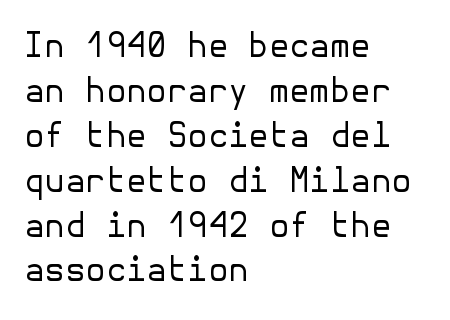
Q: Is the text bold? A: No.
Q: Is the text italic (slanted)? A: No, it is upright.
Q: Is the typeface a serif or a sans-serif typeface? A: Sans-serif.
Q: Is the text underlined? A: No.
Q: How is the paragraph aligned? A: Left-aligned.
Q: Is the spacing between letters normal or unusually wide? A: Normal.
Q: Is the spacing between lines tight, normal or loose? A: Normal.
Q: Width (condensed, normal, or wide)? A: Normal.
Q: Stroke contrast? A: Low.
Q: x-height? A: Medium.
